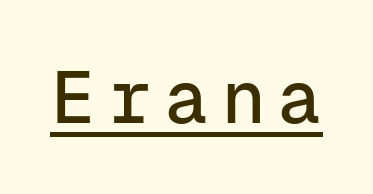
Q: Is the text italic (slanted)? A: No, it is upright.
Q: Is the typeface a serif or a sans-serif typeface? A: Sans-serif.
Q: Is the text underlined? A: Yes.
Q: Width (condensed, normal, or wide)? A: Normal.
Q: Stroke contrast? A: Low.
Q: x-height? A: Medium.
Q: Monospaced? A: Yes.
